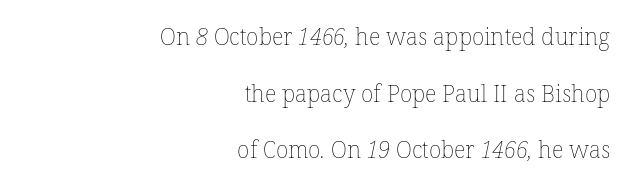
The image shows 23 px text type; set right-aligned, loose line spacing (2.46x), normal letter spacing, not underlined.
